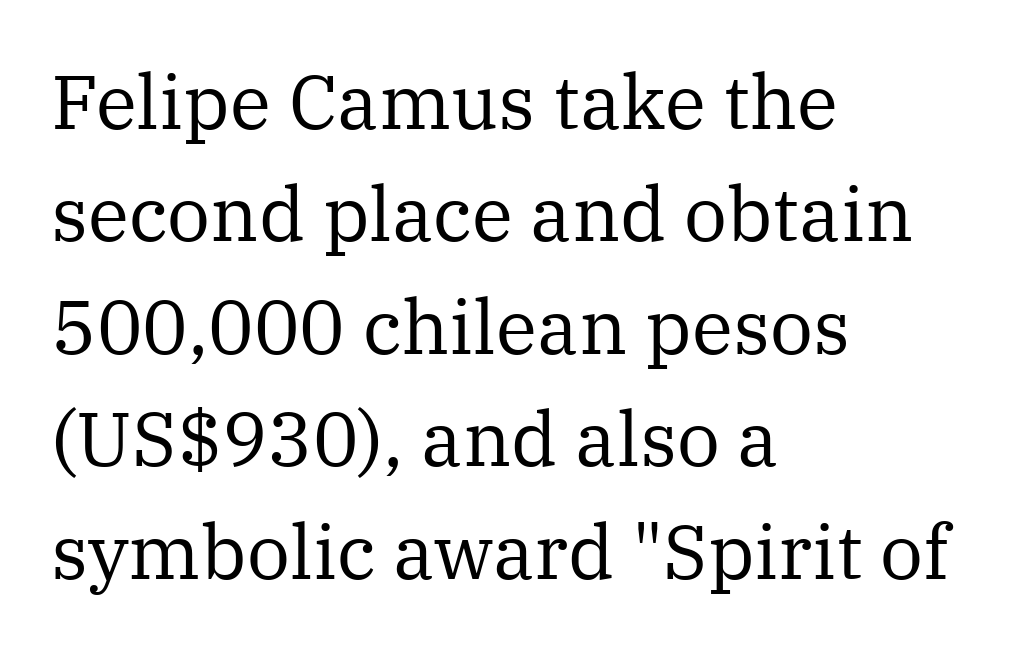
Q: Is the text bold? A: No.
Q: Is the text italic (slanted)? A: No, it is upright.
Q: Is the typeface a serif or a sans-serif typeface? A: Serif.
Q: Is the text underlined? A: No.
Q: How is the paragraph aligned? A: Left-aligned.
Q: Is the spacing between letters normal or unusually wide? A: Normal.
Q: Is the spacing between lines tight, normal or loose? A: Normal.
Q: Width (condensed, normal, or wide)? A: Normal.
Q: Stroke contrast? A: Medium.
Q: x-height? A: Medium.
Q: Monospaced? A: No.
